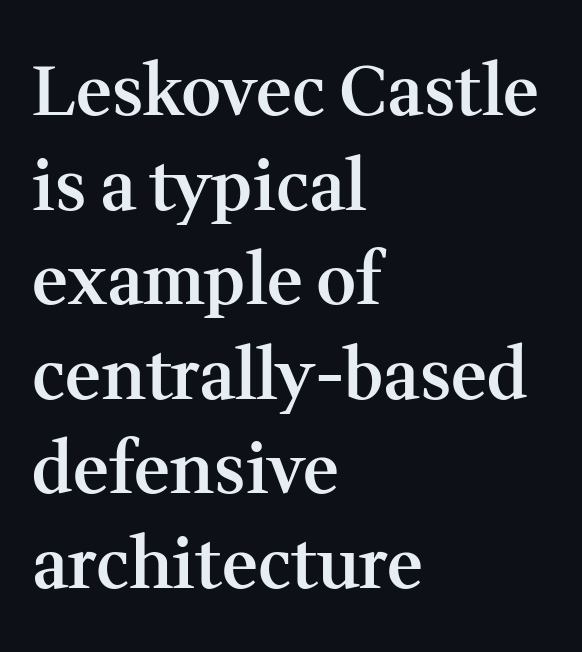
The letters advance in unequal steps, a hallmark of proportional type. Is there any slant? The stems are plumb. The specimen omits any rule beneath the text block's lines. Glyph-to-glyph distance matches everyday printed text. Font category for this specimen: serif. The lines in this sample share a left origin and differ only in where they stop.
